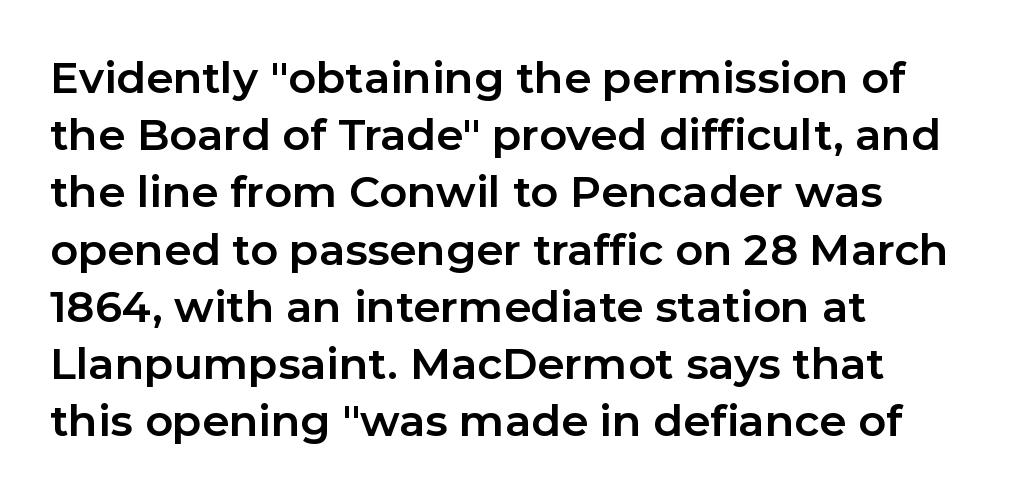
Q: Is the text bold? A: Yes.
Q: Is the text italic (slanted)? A: No, it is upright.
Q: Is the typeface a serif or a sans-serif typeface? A: Sans-serif.
Q: Is the text underlined? A: No.
Q: How is the paragraph aligned? A: Left-aligned.
Q: Is the spacing between letters normal or unusually wide? A: Normal.
Q: Is the spacing between lines tight, normal or loose? A: Normal.
Q: Width (condensed, normal, or wide)? A: Normal.
Q: Stroke contrast? A: Low.
Q: x-height? A: Medium.
Q: Monospaced? A: No.
